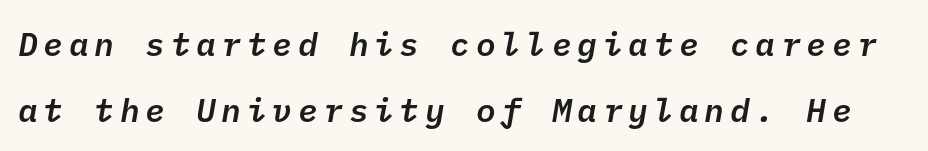
Q: Is the text bold? A: Semi-bold.
Q: Is the typeface a serif or a sans-serif typeface? A: Sans-serif.
Q: Is the text underlined? A: No.
Q: Is the spacing between lines tight, normal or loose? A: Loose.
Q: Width (condensed, normal, or wide)? A: Normal.
Q: Stroke contrast? A: Low.
Q: x-height? A: Medium.
